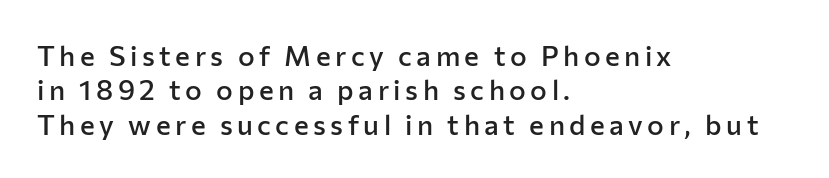
Q: Is the text bold? A: Semi-bold.
Q: Is the text italic (slanted)? A: No, it is upright.
Q: Is the typeface a serif or a sans-serif typeface? A: Sans-serif.
Q: Is the text underlined? A: No.
Q: How is the paragraph aligned? A: Left-aligned.
Q: Width (condensed, normal, or wide)? A: Normal.
Q: Stroke contrast? A: Low.
Q: x-height? A: Medium.
Q: Monospaced? A: No.
